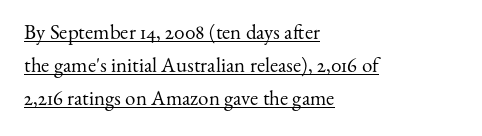
Q: Is the text bold? A: No.
Q: Is the text italic (slanted)? A: No, it is upright.
Q: Is the text underlined? A: Yes.
Q: How is the paragraph aligned? A: Left-aligned.
Q: Is the spacing between letters normal or unusually wide? A: Normal.
Q: Is the spacing between lines tight, normal or loose? A: Normal.
